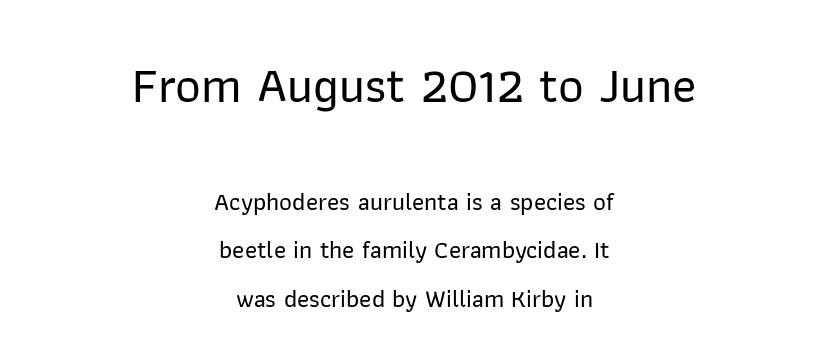
Q: Is the text italic (slanted)? A: No, it is upright.
Q: Is the typeface a serif or a sans-serif typeface? A: Sans-serif.
Q: Is the text underlined? A: No.
Q: How is the paragraph aligned? A: Centered.
Q: Is the spacing between letters normal or unusually wide? A: Normal.
Q: Is the spacing between lines tight, normal or loose? A: Loose.
Q: Which block of text is set in a larger size, the first (top) or the second (bottom)? A: The first (top) one.
Q: Width (condensed, normal, or wide)? A: Normal.
Q: Stroke contrast? A: Low.
Q: x-height? A: Medium.
Q: Monospaced? A: No.
